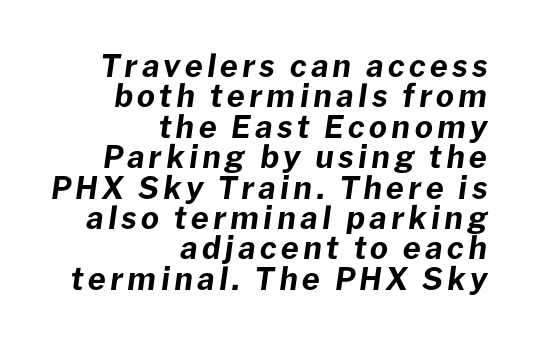
The image shows 31 px bold type, italic (leaning right); set right-aligned, tight line spacing (0.98x), not underlined; low stroke contrast and a medium x-height.
